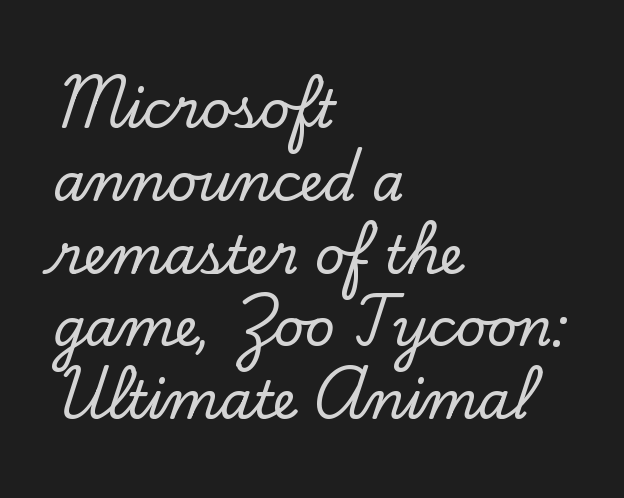
{"serif": "yes", "width": "normal", "stroke_contrast": "low", "x_height": "small", "monospaced": "no", "underline": "no", "align": "left", "line_spacing": "normal", "line_spacing_ratio": 1.4, "letter_spacing": "normal", "letter_spacing_em": 0.0, "glyph_px": 52}
